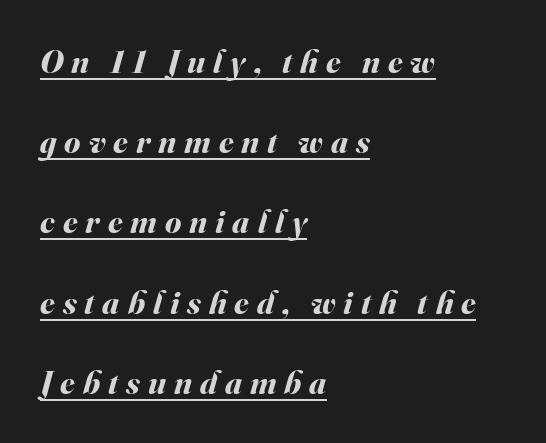
{"italic": "yes", "lean": "right", "slant_degrees": 16, "bold": "yes", "weight": "bold", "width": "normal", "stroke_contrast": "medium", "x_height": "small", "monospaced": "no", "underline": "yes", "align": "left", "line_spacing": "loose", "line_spacing_ratio": 2.43, "letter_spacing": "wide", "letter_spacing_em": 0.24, "glyph_px": 33}
